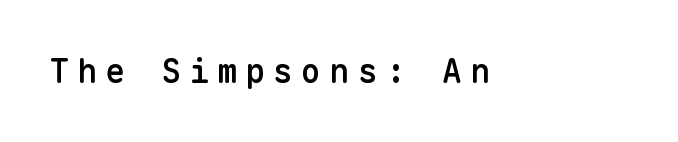
Here the glyphs are tracked loosely, breaking word shapes into spaced letters. Summary of weight: moderately heavy, a semibold. Is this a fixed-width face? Yes — each glyph sits in an identical cell. A clean baseline with only descenders dipping below it.
